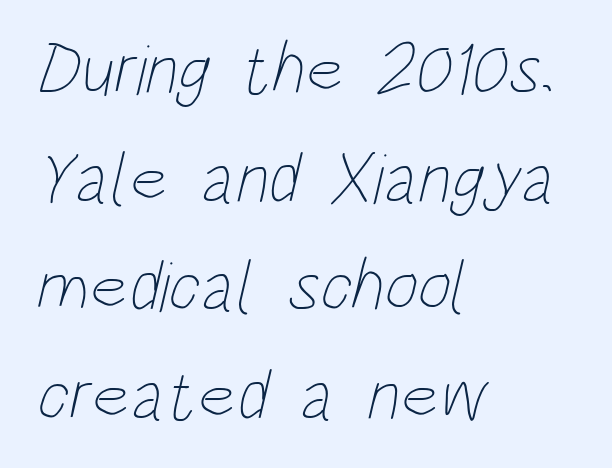
Q: Is the text bold? A: No.
Q: Is the text underlined? A: No.
Q: How is the paragraph aligned? A: Left-aligned.
Q: Is the spacing between letters normal or unusually wide? A: Normal.
Q: Is the spacing between lines tight, normal or loose? A: Normal.
Q: Width (condensed, normal, or wide)? A: Condensed.
Q: Stroke contrast? A: Low.
Q: x-height? A: Large.
Q: Monospaced? A: No.
